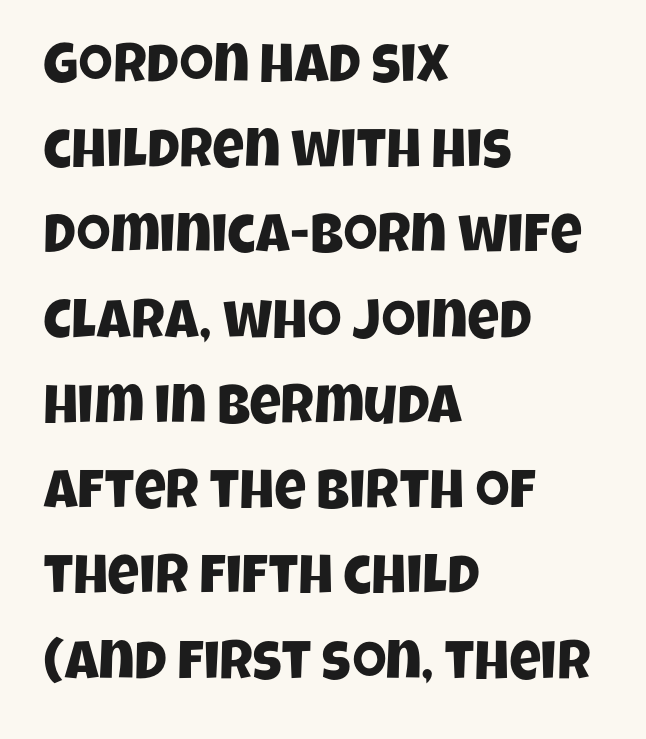
{"serif": "no", "width": "condensed", "stroke_contrast": "low", "x_height": "large", "monospaced": "no", "underline": "no", "align": "left", "line_spacing": "normal", "line_spacing_ratio": 1.55, "letter_spacing": "normal", "letter_spacing_em": 0.0, "glyph_px": 55}
